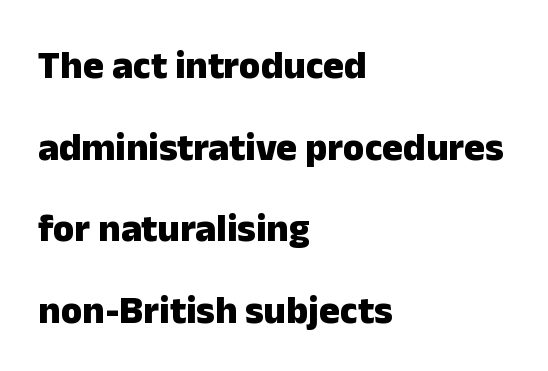
Q: Is the text bold? A: Yes.
Q: Is the text italic (slanted)? A: No, it is upright.
Q: Is the typeface a serif or a sans-serif typeface? A: Sans-serif.
Q: Is the text underlined? A: No.
Q: How is the paragraph aligned? A: Left-aligned.
Q: Is the spacing between letters normal or unusually wide? A: Normal.
Q: Is the spacing between lines tight, normal or loose? A: Loose.
Q: Width (condensed, normal, or wide)? A: Normal.
Q: Stroke contrast? A: Low.
Q: x-height? A: Medium.
Q: Monospaced? A: No.
